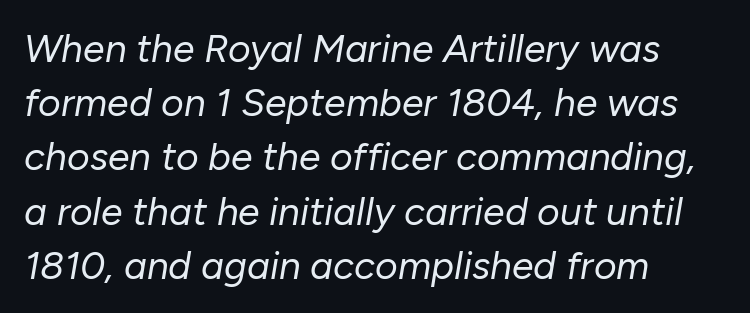
The image shows 39 px regular-weight type, italic (leaning right); set left-aligned, normal line spacing (1.39x), normal letter spacing, not underlined; low stroke contrast and a medium x-height.
